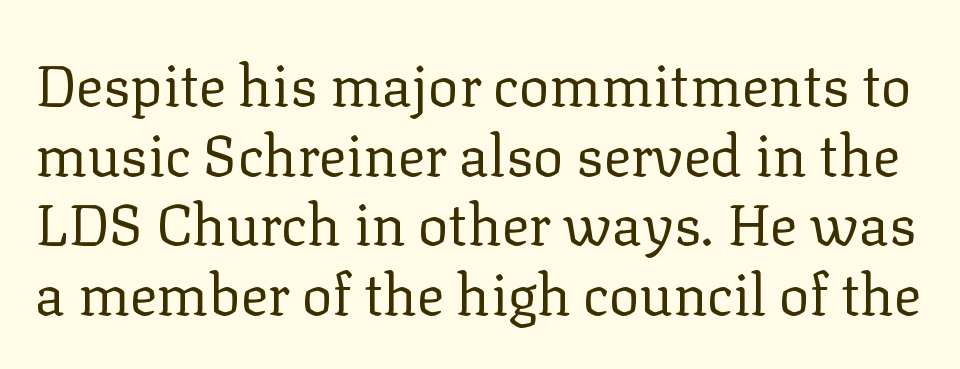
{"serif": "yes", "italic": "no", "bold": "no", "weight": "regular", "width": "normal", "stroke_contrast": "low", "x_height": "medium", "monospaced": "no", "underline": "no", "line_spacing_ratio": 1.22, "letter_spacing": "normal", "letter_spacing_em": 0.0, "glyph_px": 57}
